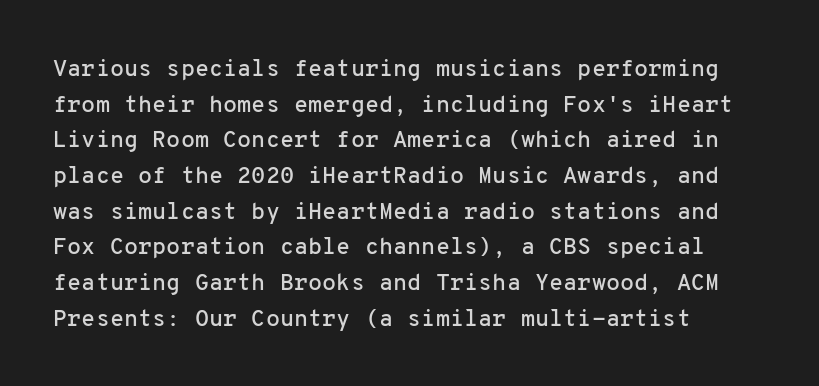
Every row of glyphs begins at an identical x-position on the left. The passage shown has conventional tracking throughout. A typesetter would mark this as roman, not italic. Letters rest on an invisible, unmarked baseline. In terms of leading, this rendering sits right in the middle.
